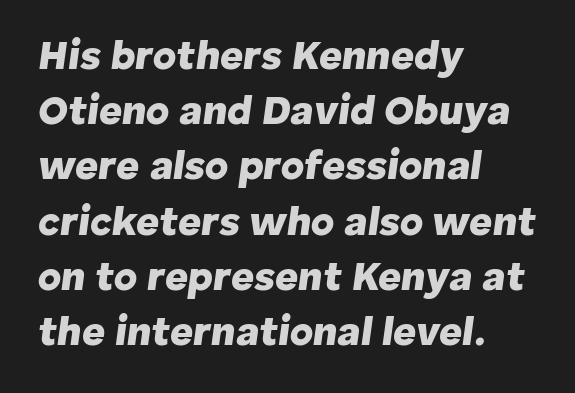
The image shows 40 px heavy type, italic (leaning right); set left-aligned, normal line spacing (1.38x), normal letter spacing, not underlined; low stroke contrast and a medium x-height.
